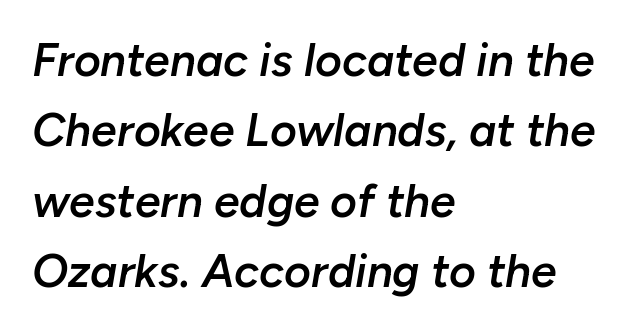
{"italic": "yes", "lean": "right", "slant_degrees": 10, "bold": "semi", "weight": "semibold", "width": "normal", "stroke_contrast": "low", "x_height": "medium", "monospaced": "no", "underline": "no", "align": "left", "line_spacing": "normal", "line_spacing_ratio": 1.53, "letter_spacing": "normal", "letter_spacing_em": 0.0, "glyph_px": 46}
